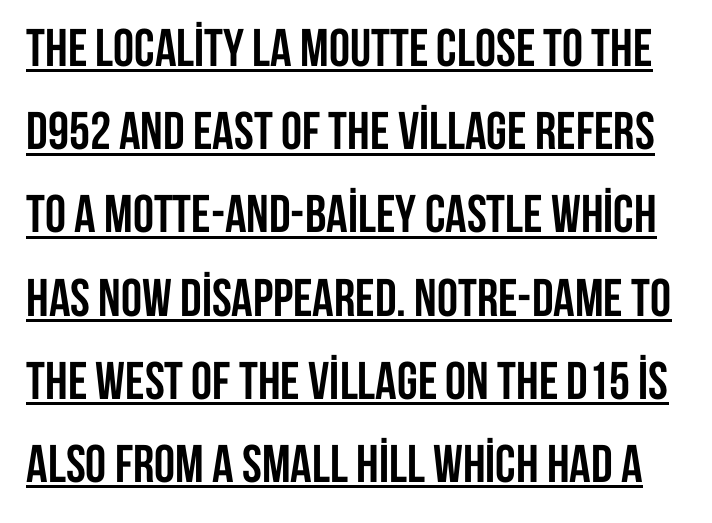
Q: Is the text bold? A: Yes.
Q: Is the text italic (slanted)? A: No, it is upright.
Q: Is the typeface a serif or a sans-serif typeface? A: Sans-serif.
Q: Is the text underlined? A: Yes.
Q: Is the spacing between letters normal or unusually wide? A: Normal.
Q: Is the spacing between lines tight, normal or loose? A: Normal.
Q: Width (condensed, normal, or wide)? A: Condensed.
Q: Stroke contrast? A: Low.
Q: x-height? A: Large.
Q: Monospaced? A: No.
